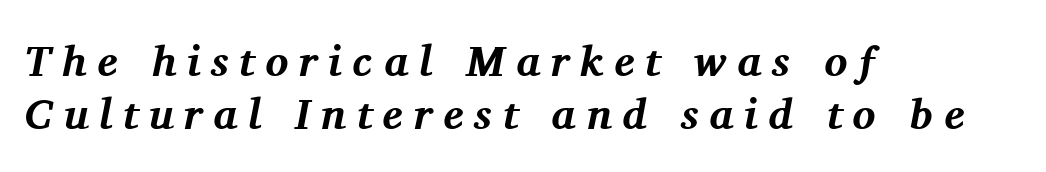
The image shows 43 px bold serif type, italic (leaning right); set left-aligned, line spacing 1.23x, unusually wide letter spacing (+0.25 em), not underlined; medium stroke contrast and a medium x-height.
